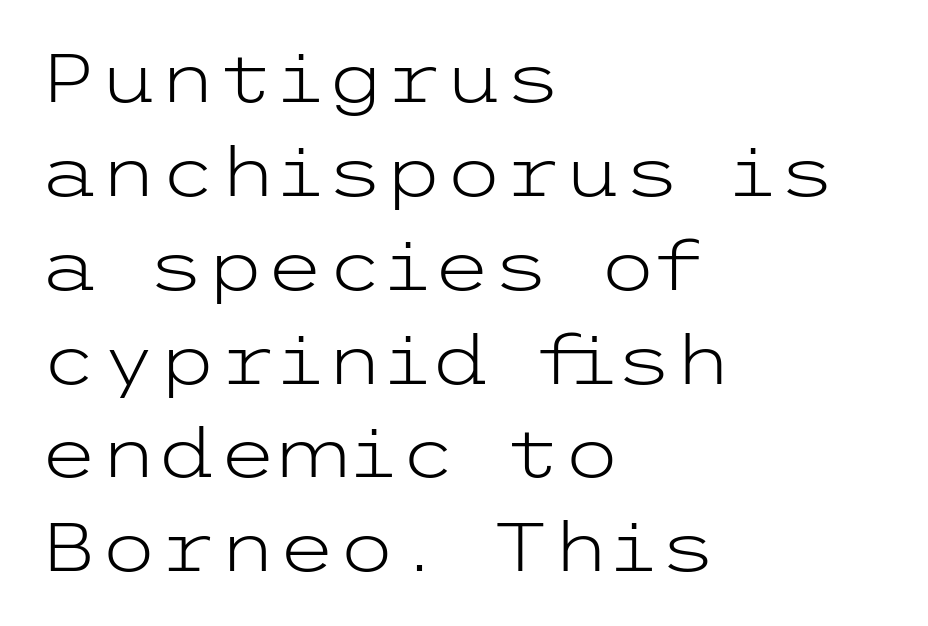
This sample uses a sans-serif face. Only glyphs here, with clear space below each row. The vertical gap from one line to the next is medium. A student would call this left alignment; a typographer would say flush left, rag right. This is the regular roman posture of the typeface.
